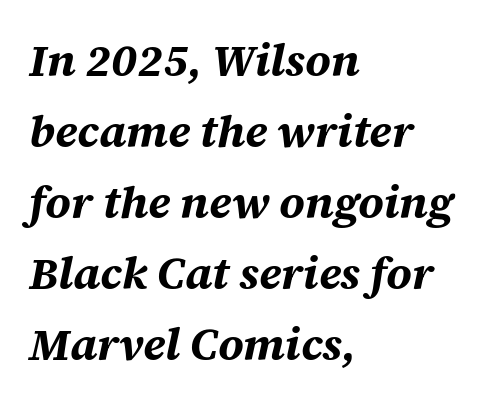
Q: Is the text bold? A: Yes.
Q: Is the text italic (slanted)? A: Yes, it leans right by about 12 degrees.
Q: Is the text underlined? A: No.
Q: How is the paragraph aligned? A: Left-aligned.
Q: Is the spacing between letters normal or unusually wide? A: Normal.
Q: Is the spacing between lines tight, normal or loose? A: Normal.
Q: Width (condensed, normal, or wide)? A: Normal.
Q: Stroke contrast? A: Medium.
Q: x-height? A: Large.
Q: Monospaced? A: No.
